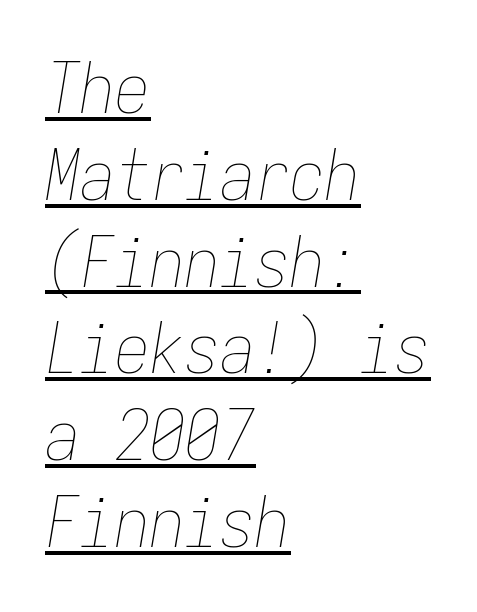
{"italic": "yes", "lean": "right", "slant_degrees": 9, "bold": "no", "weight": "thin", "width": "condensed", "stroke_contrast": "low", "x_height": "medium", "monospaced": "yes", "underline": "yes", "align": "left", "line_spacing_ratio": 1.24, "letter_spacing": "normal", "letter_spacing_em": 0.0, "glyph_px": 70}
